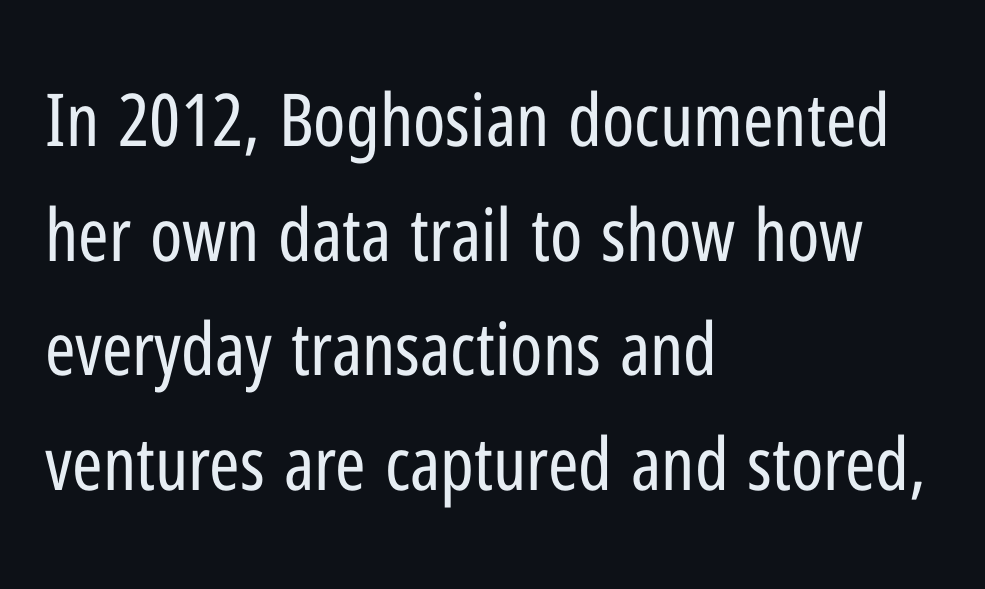
Q: Is the text bold? A: No.
Q: Is the text italic (slanted)? A: No, it is upright.
Q: Is the typeface a serif or a sans-serif typeface? A: Sans-serif.
Q: Is the text underlined? A: No.
Q: How is the paragraph aligned? A: Left-aligned.
Q: Is the spacing between letters normal or unusually wide? A: Normal.
Q: Is the spacing between lines tight, normal or loose? A: Normal.
Q: Width (condensed, normal, or wide)? A: Condensed.
Q: Stroke contrast? A: Low.
Q: x-height? A: Medium.
Q: Monospaced? A: No.
